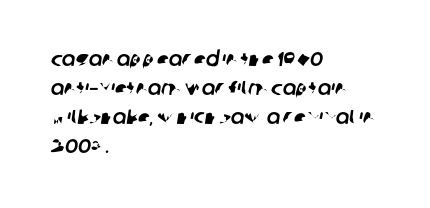
{"underline": "no", "align": "left", "line_spacing": "normal", "line_spacing_ratio": 1.45, "letter_spacing": "normal", "letter_spacing_em": 0.0, "glyph_px": 20}
